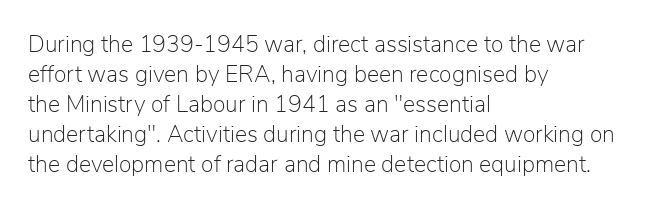
The image shows 23 px text type, upright; set left-aligned, normal line spacing (1.3x), normal letter spacing, not underlined.
